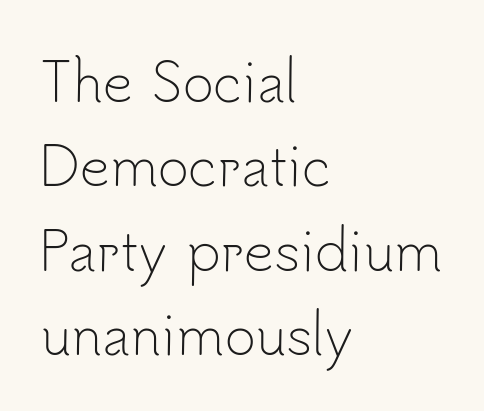
{"serif": "no", "italic": "no", "bold": "no", "weight": "light", "width": "normal", "stroke_contrast": "low", "x_height": "small", "monospaced": "no", "underline": "no", "align": "left", "line_spacing": "normal", "line_spacing_ratio": 1.59, "letter_spacing": "normal", "letter_spacing_em": 0.0, "glyph_px": 53}
